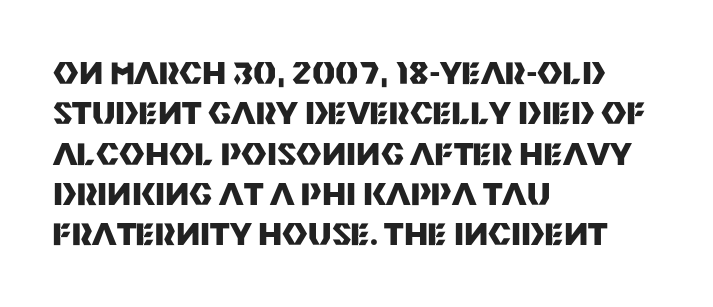
Q: Is the text bold? A: Yes.
Q: Is the text italic (slanted)? A: No, it is upright.
Q: Is the typeface a serif or a sans-serif typeface? A: Sans-serif.
Q: Is the text underlined? A: No.
Q: How is the paragraph aligned? A: Left-aligned.
Q: Is the spacing between letters normal or unusually wide? A: Normal.
Q: Is the spacing between lines tight, normal or loose? A: Normal.
Q: Width (condensed, normal, or wide)? A: Normal.
Q: Stroke contrast? A: Medium.
Q: x-height? A: Large.
Q: Monospaced? A: No.
